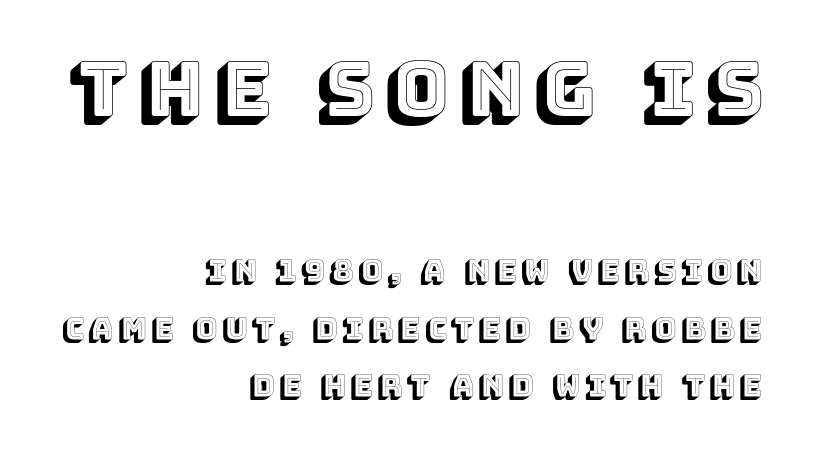
Each letter keeps its own natural width here, so spacing adapts to shape. Quick note: underline off. In terms of posture, this sample is upright. This sample trades compactness for vertical openness between lines.
